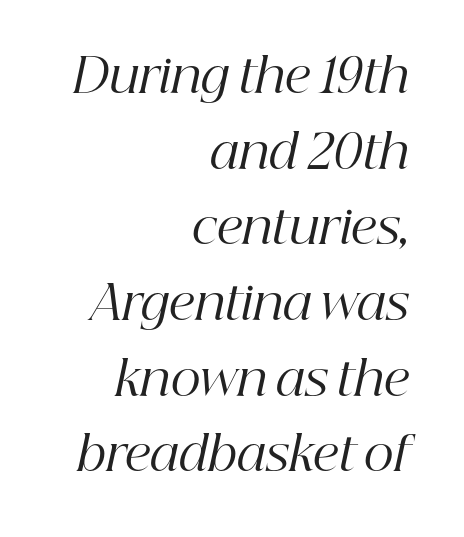
The image shows 47 px regular-weight serif type, italic (leaning right); set right-aligned, normal line spacing (1.61x), normal letter spacing, not underlined; high stroke contrast and a medium x-height.
